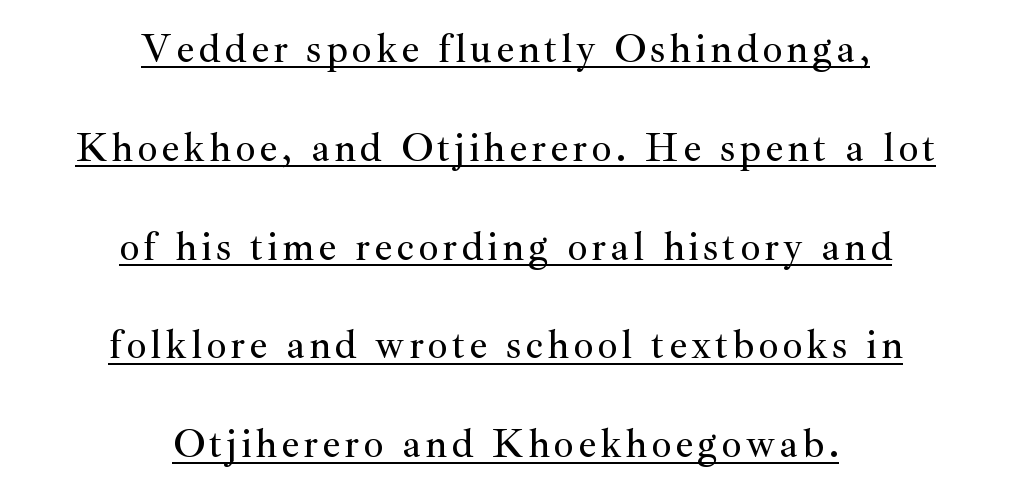
Each line of the rendering has a horizontal stroke beneath the glyphs. The face used here is proportionally spaced, like ordinary book or web type. Summary of vertical rhythm: relaxed, with wide interline spacing. The typesetter chose a symmetrical, centered arrangement here. Every character sits straight up, as roman type does.
